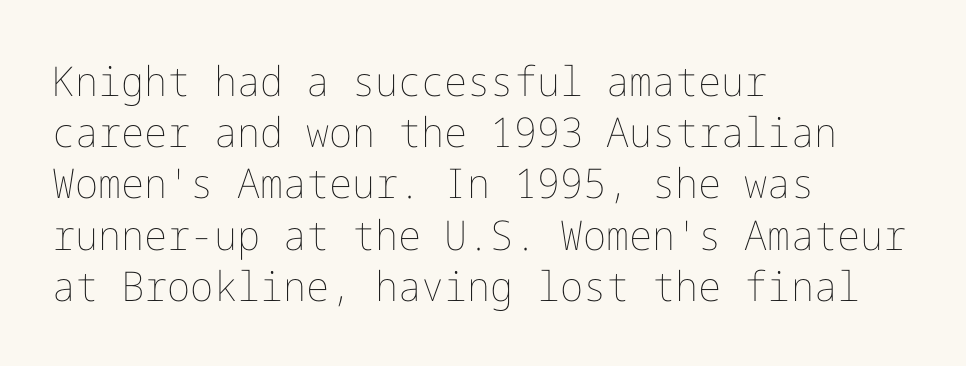
{"italic": "no", "bold": "no", "weight": "thin", "width": "normal", "stroke_contrast": "low", "x_height": "medium", "underline": "no", "align": "left", "line_spacing": "normal", "line_spacing_ratio": 1.25, "letter_spacing": "normal", "letter_spacing_em": 0.0, "glyph_px": 41}
